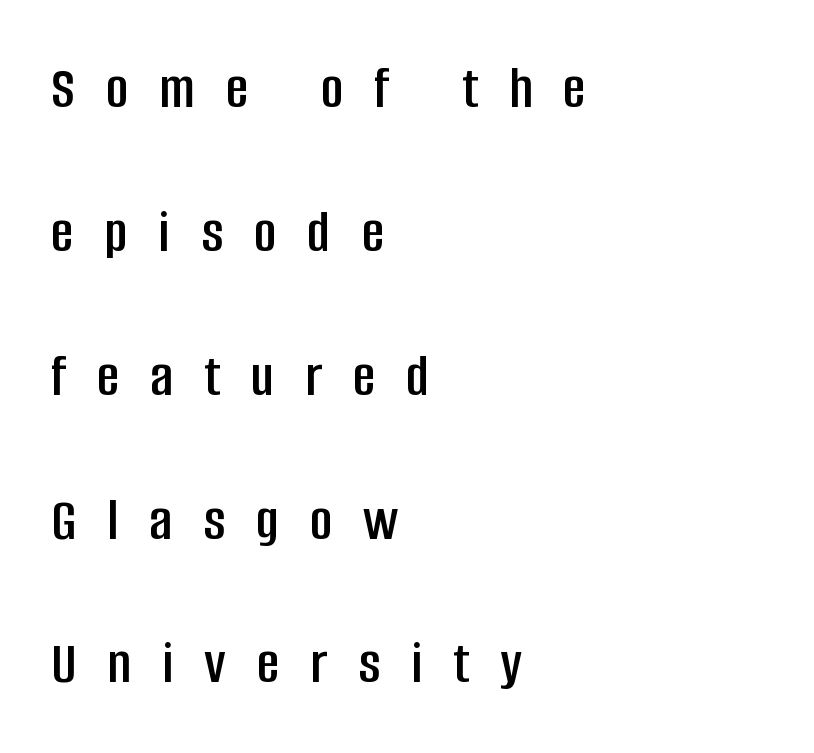
Has an underline been added? It has not. Here the glyphs are tracked loosely, breaking word shapes into spaced letters. These lines were composed using upright roman letters. Think of a printed novel: that variable character pitch is what you see here. The vertical gap from one line to the next is large. A typesetter would label this face a sans.
